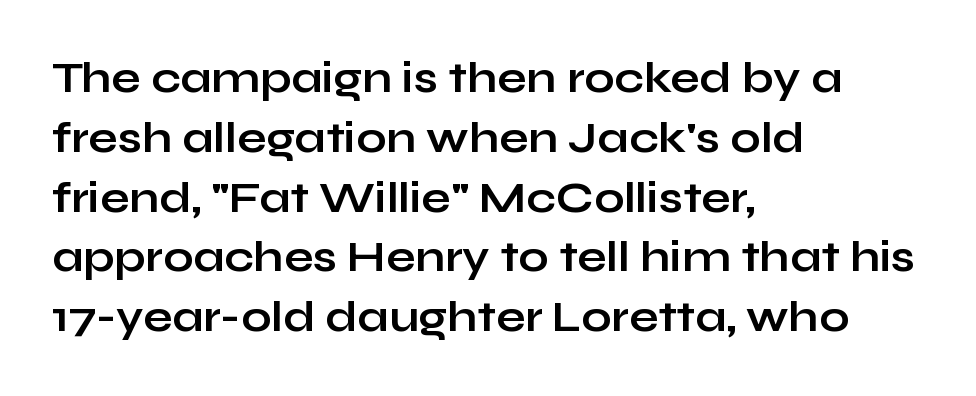
Q: Is the text bold? A: Yes.
Q: Is the text italic (slanted)? A: No, it is upright.
Q: Is the typeface a serif or a sans-serif typeface? A: Sans-serif.
Q: Is the text underlined? A: No.
Q: How is the paragraph aligned? A: Left-aligned.
Q: Is the spacing between letters normal or unusually wide? A: Normal.
Q: Is the spacing between lines tight, normal or loose? A: Normal.
Q: Width (condensed, normal, or wide)? A: Wide.
Q: Stroke contrast? A: Low.
Q: x-height? A: Medium.
Q: Monospaced? A: No.
